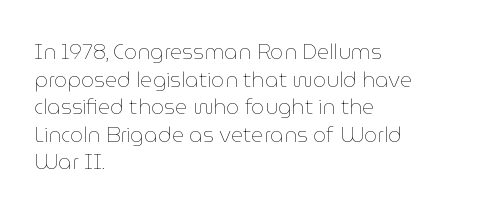
The image shows 21 px text type, upright; set left-aligned, normal line spacing (1.31x), normal letter spacing, not underlined.
